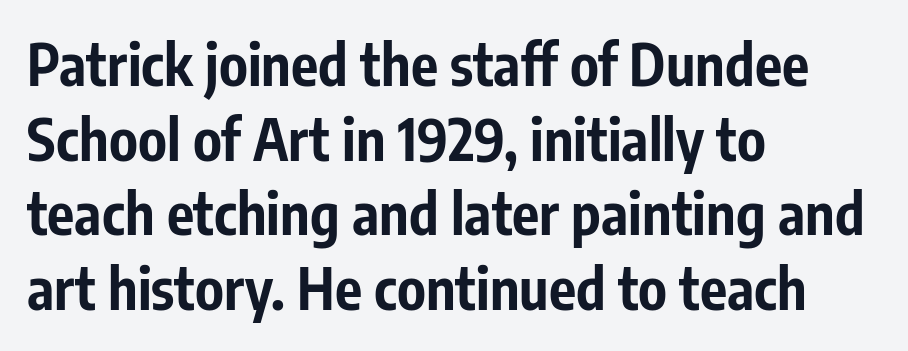
The image shows 57 px bold, condensed sans-serif type, upright; set left-aligned, normal line spacing (1.31x), normal letter spacing, not underlined; low stroke contrast and a medium x-height.
